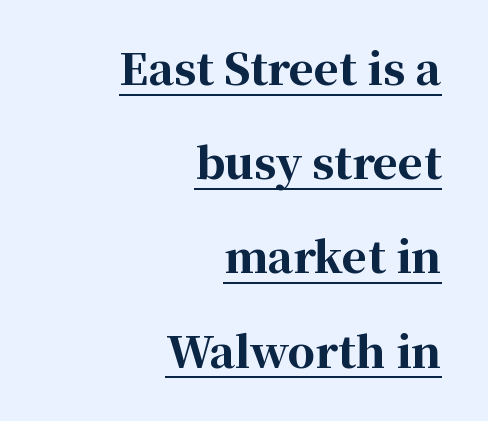
{"serif": "yes", "italic": "no", "bold": "yes", "weight": "bold", "width": "normal", "stroke_contrast": "high", "x_height": "medium", "monospaced": "no", "underline": "yes", "align": "right", "line_spacing": "loose", "line_spacing_ratio": 2.19, "letter_spacing": "normal", "letter_spacing_em": 0.0, "glyph_px": 43}
